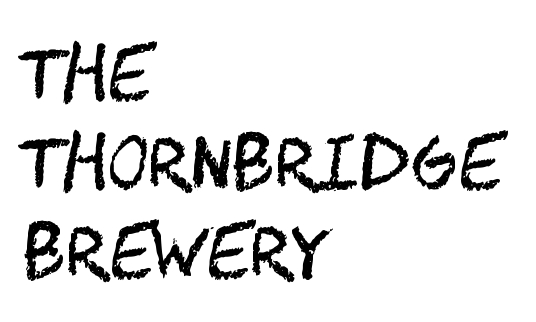
{"serif": "no", "italic": "no", "bold": "no", "weight": "regular", "width": "condensed", "stroke_contrast": "medium", "x_height": "large", "underline": "no", "align": "left", "line_spacing": "normal", "line_spacing_ratio": 1.27, "letter_spacing": "normal", "letter_spacing_em": 0.0, "glyph_px": 70}
